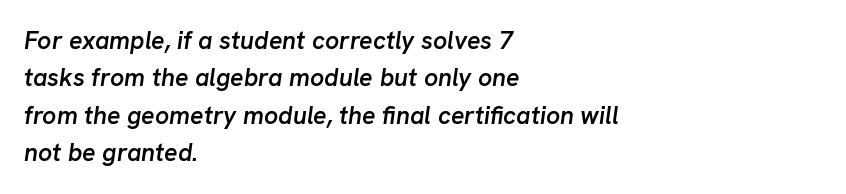
The image shows 25 px text type, italic (leaning right); set left-aligned, normal line spacing (1.5x), normal letter spacing, not underlined.
